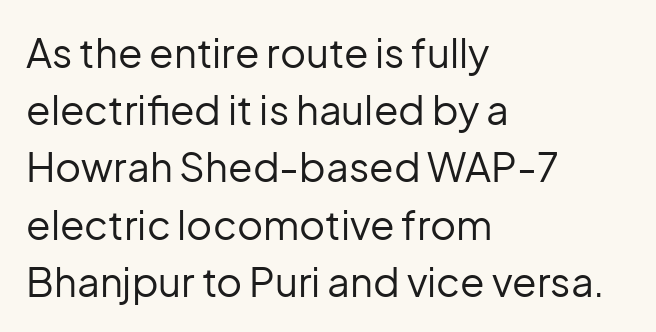
The foot of each line stays bare and open. What kind of face is this? One without serifs — a sans. Is there much room between lines? A standard amount, neither cramped nor airy. Character widths vary here, with narrow letters taking less room than wide ones. The typesetter chose a ragged-right arrangement here. Standard letterfit; no display-style spreading of the glyphs.
